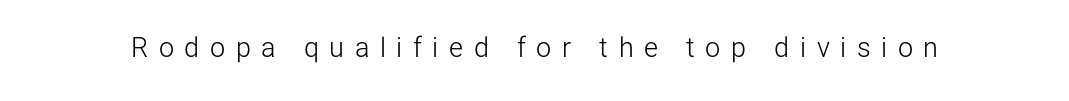
These glyphs show unthickened strokes, regular width or finer. Underlining? Definitely not there. Characters remain perfectly vertical along every line. Caption: expanded tracking, letters set apart.
